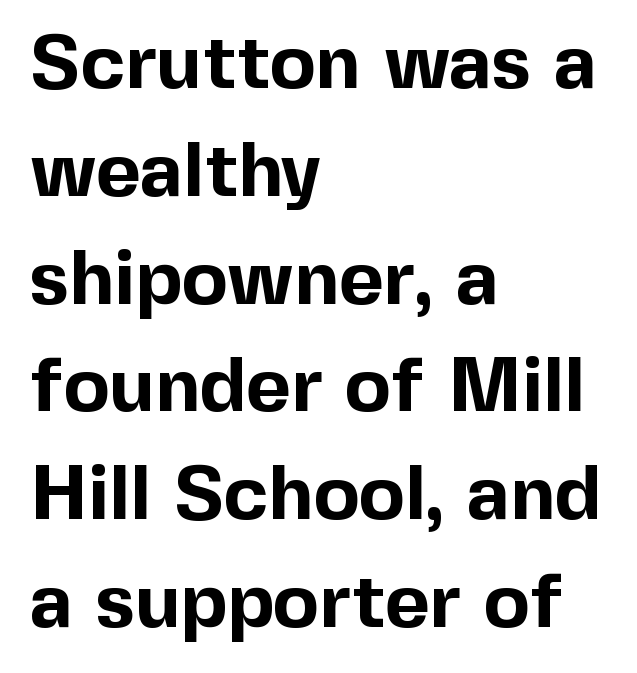
Q: Is the text bold? A: Yes.
Q: Is the text italic (slanted)? A: No, it is upright.
Q: Is the typeface a serif or a sans-serif typeface? A: Sans-serif.
Q: Is the text underlined? A: No.
Q: How is the paragraph aligned? A: Left-aligned.
Q: Is the spacing between letters normal or unusually wide? A: Normal.
Q: Is the spacing between lines tight, normal or loose? A: Normal.
Q: Width (condensed, normal, or wide)? A: Normal.
Q: x-height? A: Medium.
Q: Monospaced? A: No.
